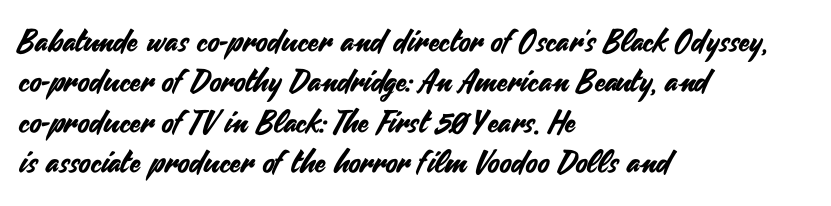
Q: Is the text italic (slanted)? A: Yes.
Q: Is the typeface a serif or a sans-serif typeface? A: Sans-serif.
Q: Is the text underlined? A: No.
Q: How is the paragraph aligned? A: Left-aligned.
Q: Is the spacing between letters normal or unusually wide? A: Normal.
Q: Is the spacing between lines tight, normal or loose? A: Normal.
Q: Width (condensed, normal, or wide)? A: Normal.
Q: Stroke contrast? A: Medium.
Q: x-height? A: Small.
Q: Monospaced? A: No.
